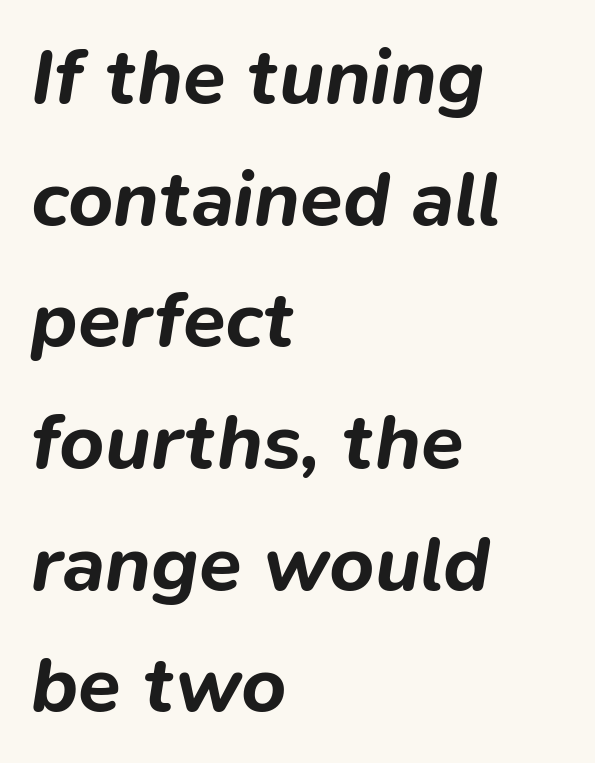
Q: Is the text bold? A: Yes.
Q: Is the text italic (slanted)? A: Yes, it leans right by about 9 degrees.
Q: Is the text underlined? A: No.
Q: How is the paragraph aligned? A: Left-aligned.
Q: Is the spacing between letters normal or unusually wide? A: Normal.
Q: Is the spacing between lines tight, normal or loose? A: Normal.
Q: Width (condensed, normal, or wide)? A: Normal.
Q: Stroke contrast? A: Low.
Q: x-height? A: Medium.
Q: Monospaced? A: No.
